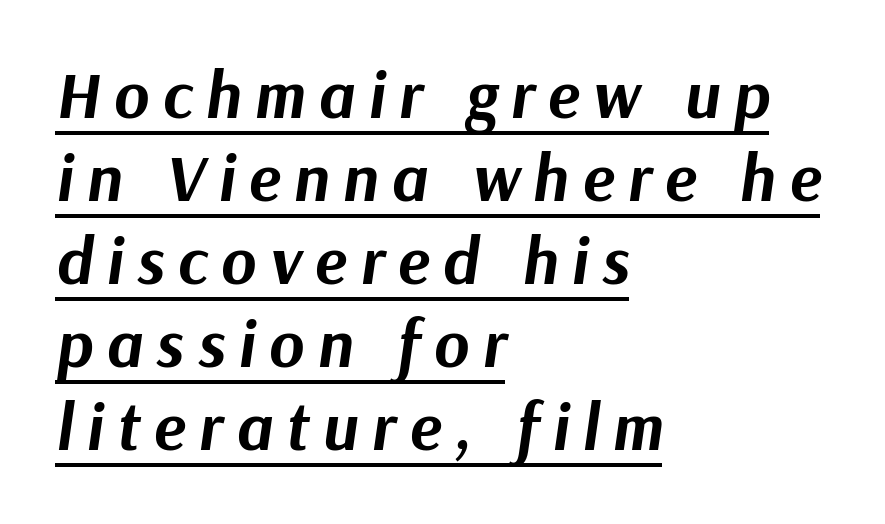
Is the letter spacing exaggerated? Yes — the characters are pushed far apart. A typesetter would call this proportional, since set widths differ per character. The lettering is marked with a stroke running underneath it. The rendering anchors every line to the left-hand side.
